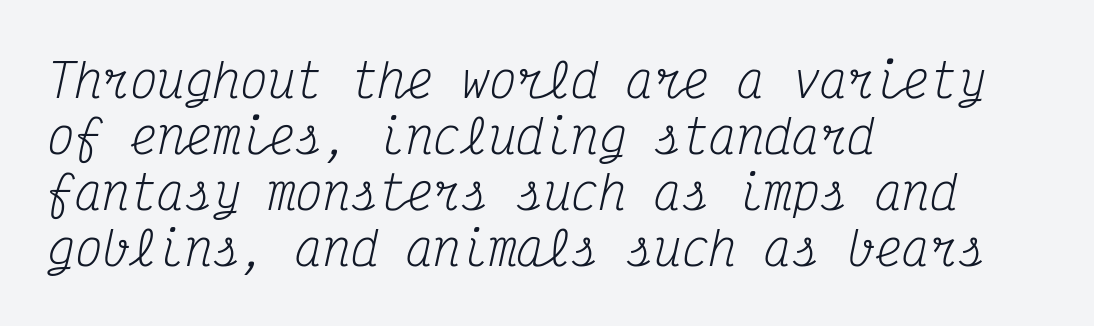
A serif font was chosen for this passage. You could count columns in this text — the font is strictly monospaced. Spacing between characters is what you'd get straight out of the box. Each stroke keeps to a modest, everyday thickness or less.
